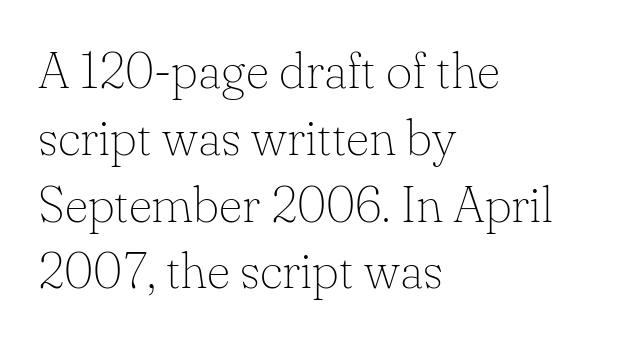
The image shows 51 px thin serif type, upright; set left-aligned, normal line spacing (1.31x), normal letter spacing, not underlined; low stroke contrast and a small x-height.
